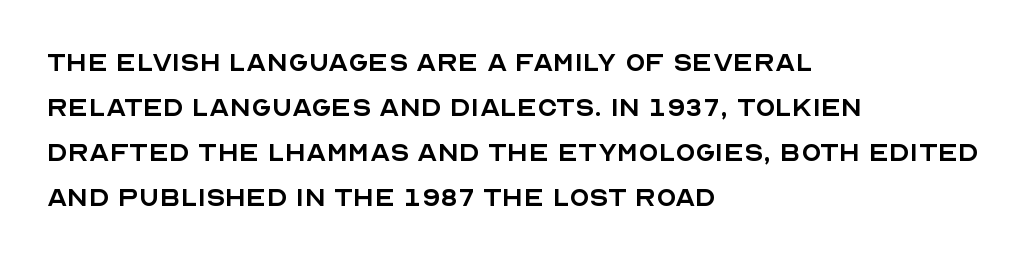
No heavy texture on the line: the type isn't bold. The type sits square on the baseline with zero lean. The letters carry no serifs — their stems end cleanly without finishing strokes. Check the space under the baseline: it is left empty.
